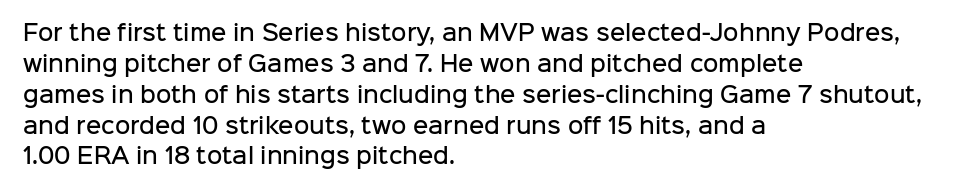
The lines are quadded left. No word sits above an underline. A typesetter would mark this as roman, not italic. Observe the ordinary spacing: letters are neighbours, not strangers.
